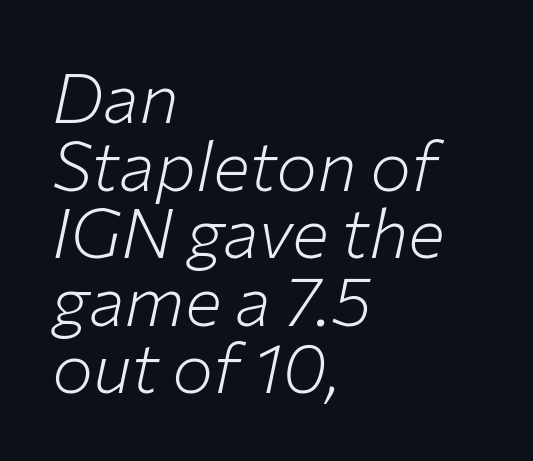
If you drew a ruler down the left edge, every line would touch it. The rendering uses natural spacing where letterforms have individual widths. Weight: regular or lighter. The block of text is dense from top to bottom, with scant space between rows. The string is rendered with underlining switched off. Does extra space separate the letters? No, they use regular spacing.
